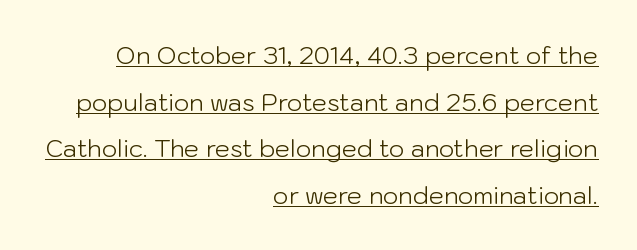
Ink coverage per letter is moderate at most. The rag falls on the left side of this text block. Each word holds together tightly as a unit, with standard inter-letter gaps. Regarding leading, the lines here are spaced well apart.
